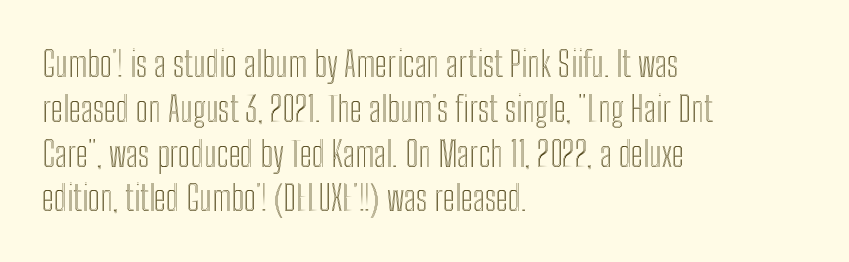
{"italic": "no", "width": "condensed", "x_height": "medium", "monospaced": "no", "underline": "no", "align": "left", "line_spacing": "normal", "line_spacing_ratio": 1.28, "letter_spacing": "normal", "letter_spacing_em": 0.0, "glyph_px": 35}
